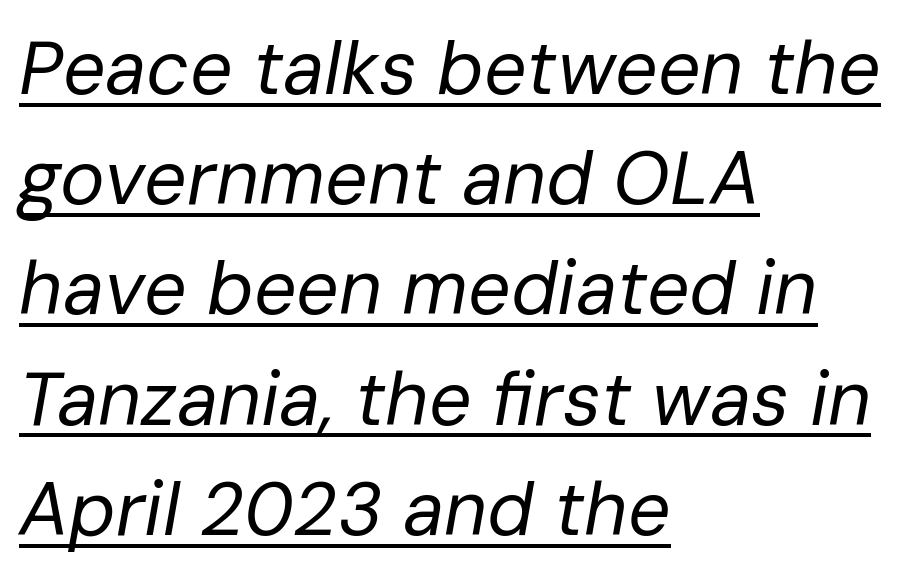
Inter-character spacing is left at the font's built-in metrics. When letters slant like this, we call the style italic. A quiet, ordinary-to-light weight characterises the typeface. Note the varied advance widths — an 'i' is clearly narrower than an 'm'. Each line of the rendering has a horizontal stroke beneath the glyphs.
